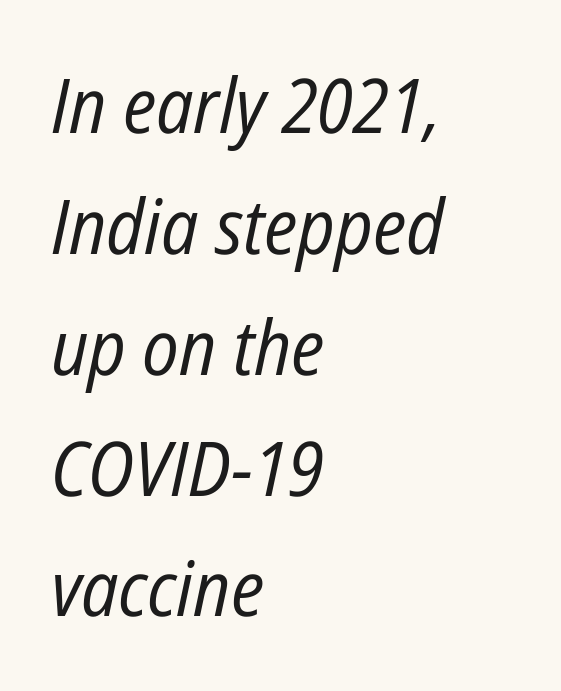
Q: Is the text bold? A: No.
Q: Is the text italic (slanted)? A: Yes, it leans right by about 12 degrees.
Q: Is the text underlined? A: No.
Q: How is the paragraph aligned? A: Left-aligned.
Q: Is the spacing between letters normal or unusually wide? A: Normal.
Q: Is the spacing between lines tight, normal or loose? A: Normal.
Q: Width (condensed, normal, or wide)? A: Condensed.
Q: Stroke contrast? A: Low.
Q: x-height? A: Medium.
Q: Monospaced? A: No.
